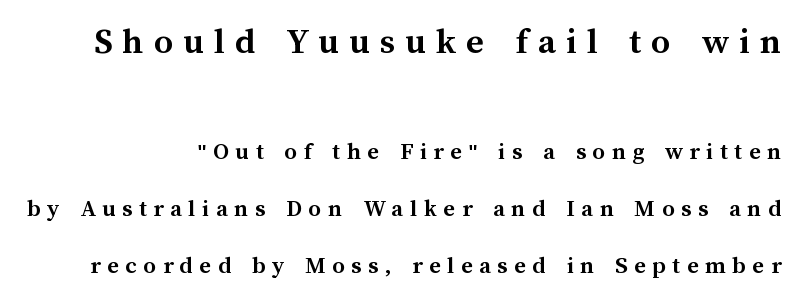
Q: Is the text bold? A: Yes.
Q: Is the text italic (slanted)? A: No, it is upright.
Q: Is the text underlined? A: No.
Q: How is the paragraph aligned? A: Right-aligned.
Q: Is the spacing between letters normal or unusually wide? A: Unusually wide.
Q: Is the spacing between lines tight, normal or loose? A: Loose.
Q: Which block of text is set in a larger size, the first (top) or the second (bottom)? A: The first (top) one.
Q: Width (condensed, normal, or wide)? A: Normal.
Q: Stroke contrast? A: Medium.
Q: x-height? A: Medium.
Q: Monospaced? A: No.
